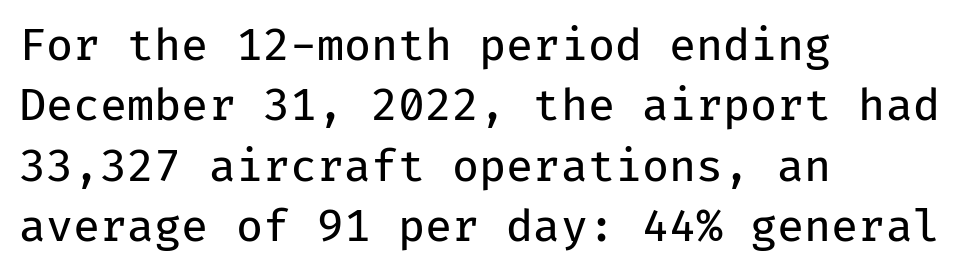
The image shows 44 px regular-weight sans-serif type, upright, monospaced; set left-aligned, normal line spacing (1.37x), normal letter spacing, not underlined; low stroke contrast and a medium x-height.
